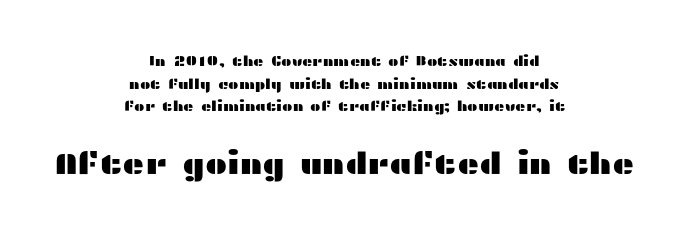
{"serif": "no", "italic": "no", "width": "wide", "stroke_contrast": "medium", "x_height": "medium", "monospaced": "no", "underline": "no", "align": "center", "line_spacing": "normal", "line_spacing_ratio": 1.61, "letter_spacing": "normal", "letter_spacing_em": 0.0, "larger_block": "second", "size_ratio": 2.14, "glyph_px": 30}
